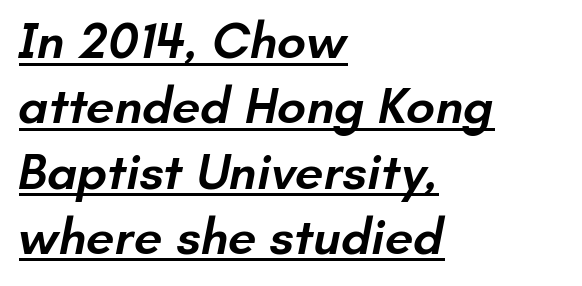
{"serif": "no", "bold": "semi", "weight": "semibold", "width": "normal", "stroke_contrast": "low", "x_height": "small", "monospaced": "no", "underline": "yes", "align": "left", "line_spacing": "normal", "line_spacing_ratio": 1.28, "letter_spacing": "normal", "letter_spacing_em": 0.0, "glyph_px": 51}
